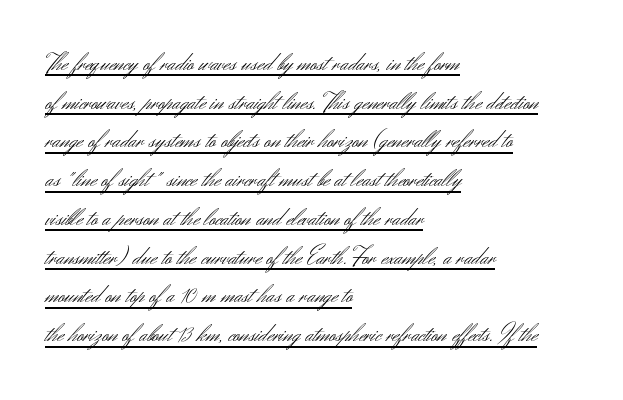
Ink coverage per letter is moderate at most. You can see a thin bar hugging the bottom of the glyphs. Every row of glyphs begins at an identical x-position on the left. The block of text has a typical density, with ordinary space between rows.
